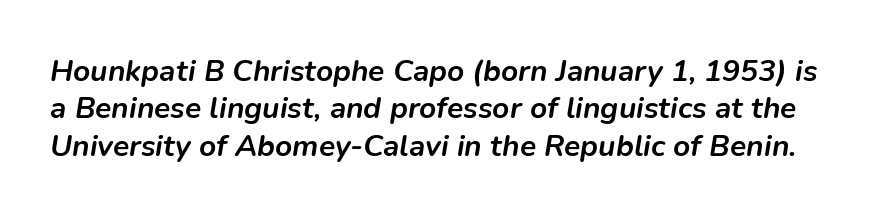
{"italic": "yes", "lean": "right", "slant_degrees": 9, "bold": "yes", "weight": "semibold", "width": "normal", "stroke_contrast": "low", "x_height": "medium", "monospaced": "no", "underline": "no", "line_spacing": "normal", "line_spacing_ratio": 1.25, "letter_spacing": "normal", "letter_spacing_em": 0.0, "glyph_px": 30}
